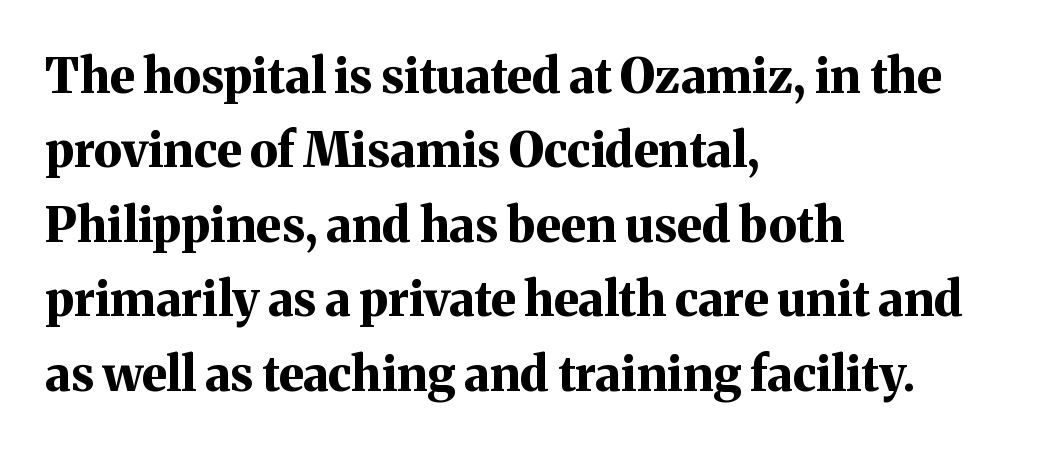
Q: Is the text bold? A: Yes.
Q: Is the text italic (slanted)? A: No, it is upright.
Q: Is the typeface a serif or a sans-serif typeface? A: Serif.
Q: Is the text underlined? A: No.
Q: How is the paragraph aligned? A: Left-aligned.
Q: Is the spacing between letters normal or unusually wide? A: Normal.
Q: Is the spacing between lines tight, normal or loose? A: Normal.
Q: Width (condensed, normal, or wide)? A: Normal.
Q: Stroke contrast? A: Medium.
Q: x-height? A: Medium.
Q: Monospaced? A: No.
